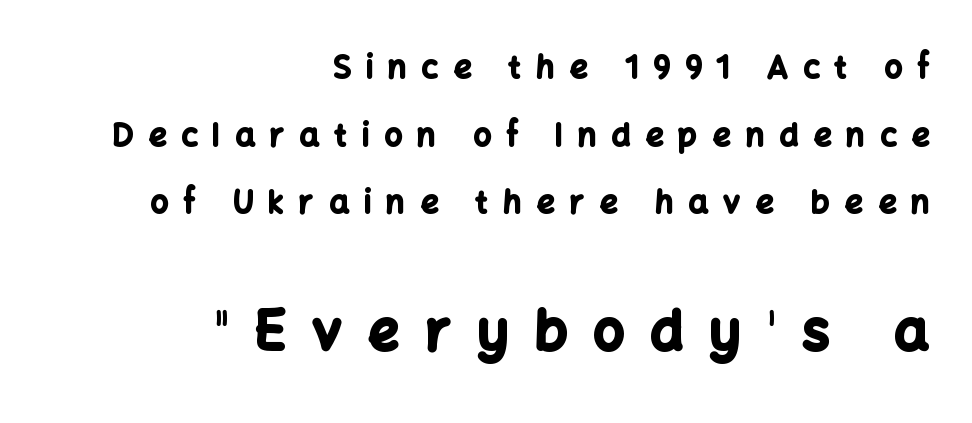
The image shows 54 px bold sans-serif type, upright; set right-aligned, loose line spacing (2.18x), unusually wide letter spacing (+0.49 em), not underlined; the second (bottom) block is 1.74x larger; low stroke contrast and a medium x-height.
